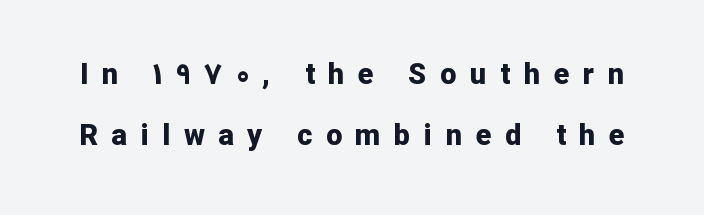
What kind of face is this? One without serifs — a sans. The face used here is proportionally spaced, like ordinary book or web type. Thick stems and heavy bowls — unmistakably bold. Baseline-to-baseline distance is far greater than the letter height. The area under the type is left untouched. Loose tracking; the words dissolve into strings of separated letters.
